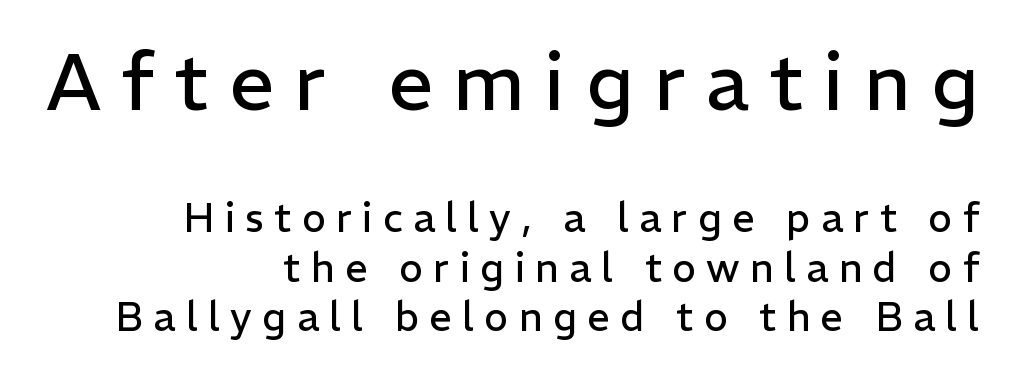
Q: Is the text bold? A: No.
Q: Is the text italic (slanted)? A: No, it is upright.
Q: Is the typeface a serif or a sans-serif typeface? A: Sans-serif.
Q: Is the text underlined? A: No.
Q: How is the paragraph aligned? A: Right-aligned.
Q: Is the spacing between letters normal or unusually wide? A: Unusually wide.
Q: Which block of text is set in a larger size, the first (top) or the second (bottom)? A: The first (top) one.
Q: Width (condensed, normal, or wide)? A: Normal.
Q: Stroke contrast? A: Low.
Q: x-height? A: Medium.
Q: Monospaced? A: No.
